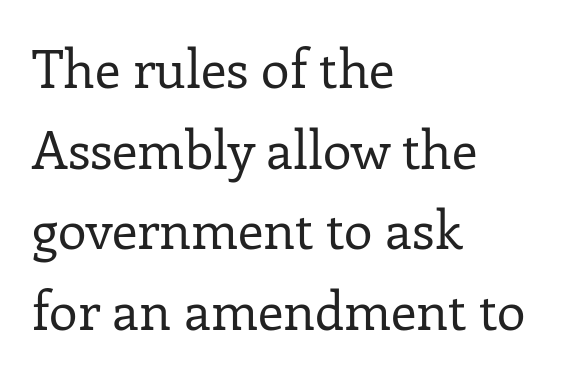
Q: Is the text bold? A: No.
Q: Is the text italic (slanted)? A: No, it is upright.
Q: Is the typeface a serif or a sans-serif typeface? A: Serif.
Q: Is the text underlined? A: No.
Q: How is the paragraph aligned? A: Left-aligned.
Q: Is the spacing between letters normal or unusually wide? A: Normal.
Q: Is the spacing between lines tight, normal or loose? A: Normal.
Q: Width (condensed, normal, or wide)? A: Normal.
Q: Stroke contrast? A: Low.
Q: x-height? A: Medium.
Q: Monospaced? A: No.
